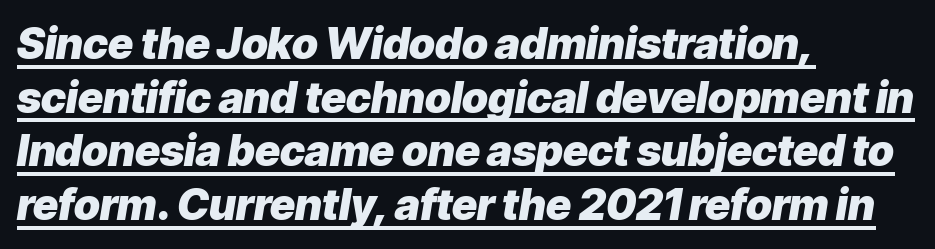
The image shows 43 px heavy type, italic (leaning right); set left-aligned, normal line spacing (1.25x), normal letter spacing, underlined; low stroke contrast and a medium x-height.
